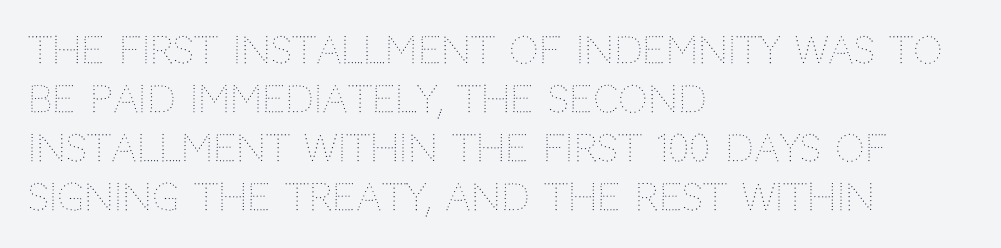
Q: Is the text bold? A: No.
Q: Is the text italic (slanted)? A: No, it is upright.
Q: Is the text underlined? A: No.
Q: How is the paragraph aligned? A: Left-aligned.
Q: Is the spacing between letters normal or unusually wide? A: Normal.
Q: Is the spacing between lines tight, normal or loose? A: Normal.
Q: Width (condensed, normal, or wide)? A: Normal.
Q: Stroke contrast? A: Medium.
Q: x-height? A: Large.
Q: Monospaced? A: No.
